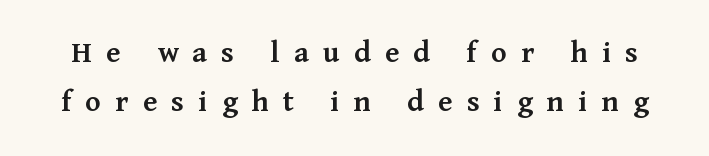
The image shows 32 px semibold serif type, upright; set normal line spacing (1.53x), unusually wide letter spacing (+0.45 em), not underlined; medium stroke contrast and a medium x-height.
